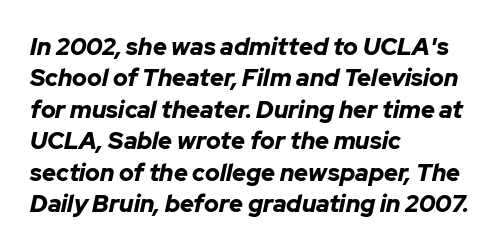
The passage shown stacks its lines at a standard gap. Compared with ordinary roman type, these characters are visibly tilted. Set as a true bold cut, around the 700 mark. Compared with typical body copy, the letter spacing here is the same. Glance below the letters and you will spot only blank space.
